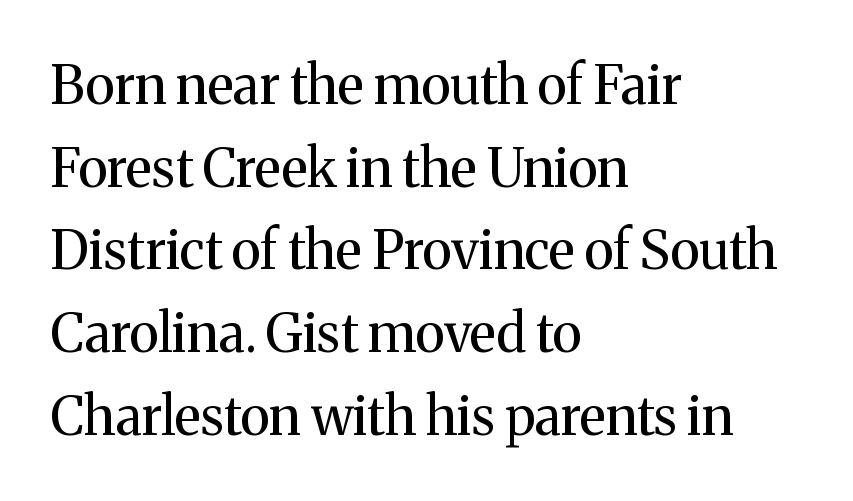
{"serif": "yes", "italic": "no", "bold": "no", "weight": "regular", "width": "normal", "stroke_contrast": "medium", "x_height": "medium", "monospaced": "no", "underline": "no", "align": "left", "line_spacing": "normal", "line_spacing_ratio": 1.56, "letter_spacing": "normal", "letter_spacing_em": 0.0, "glyph_px": 53}
